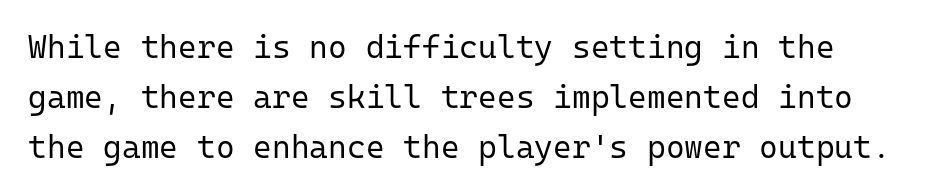
This sample has the even, mechanical cadence of fixed-width lettering. Unlike a traditional serif, this face leaves its strokes unadorned. The letters sit at their default tracking, neither squeezed nor spread. Unmarked baselines from the first word to the last.
